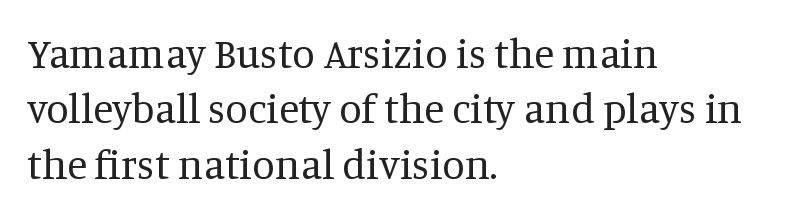
{"serif": "yes", "italic": "no", "bold": "no", "weight": "regular", "width": "normal", "stroke_contrast": "medium", "x_height": "large", "monospaced": "no", "underline": "no", "align": "left", "line_spacing": "normal", "line_spacing_ratio": 1.35, "letter_spacing": "normal", "letter_spacing_em": 0.0, "glyph_px": 41}
